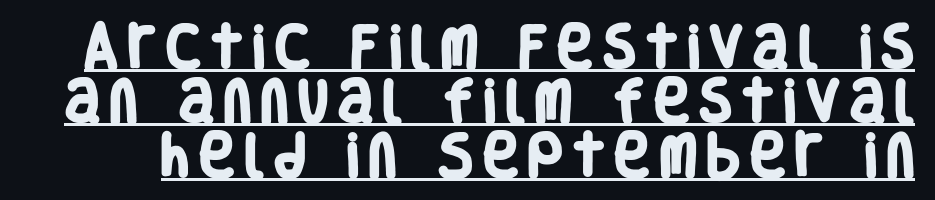
Stroke thickness is high; the sample reads as a true bold. Display-style spreading of the glyphs; the letterfit is very open. The passage shown is typeset with a sans-serif family. Each letter keeps its own natural width here, so spacing adapts to shape. Notice how descenders almost collide with the ascenders below — that's tight leading.
